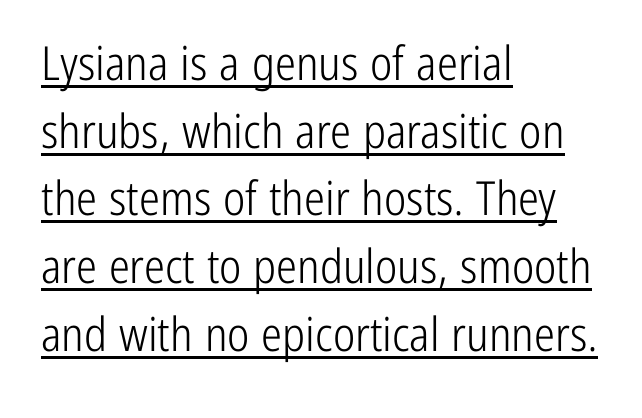
The image shows 47 px light, condensed sans-serif type, upright; set left-aligned, normal line spacing (1.44x), normal letter spacing, underlined; low stroke contrast and a medium x-height.
